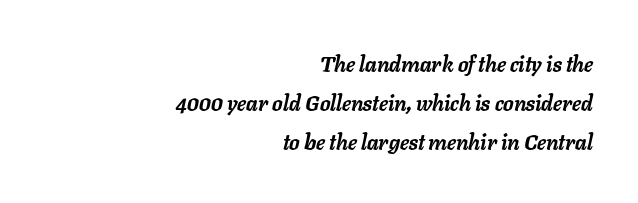
{"italic": "yes", "lean": "right", "slant_degrees": 11, "bold": "yes", "underline": "no", "align": "right", "line_spacing_ratio": 1.86, "letter_spacing": "normal", "letter_spacing_em": 0.0, "glyph_px": 21}
